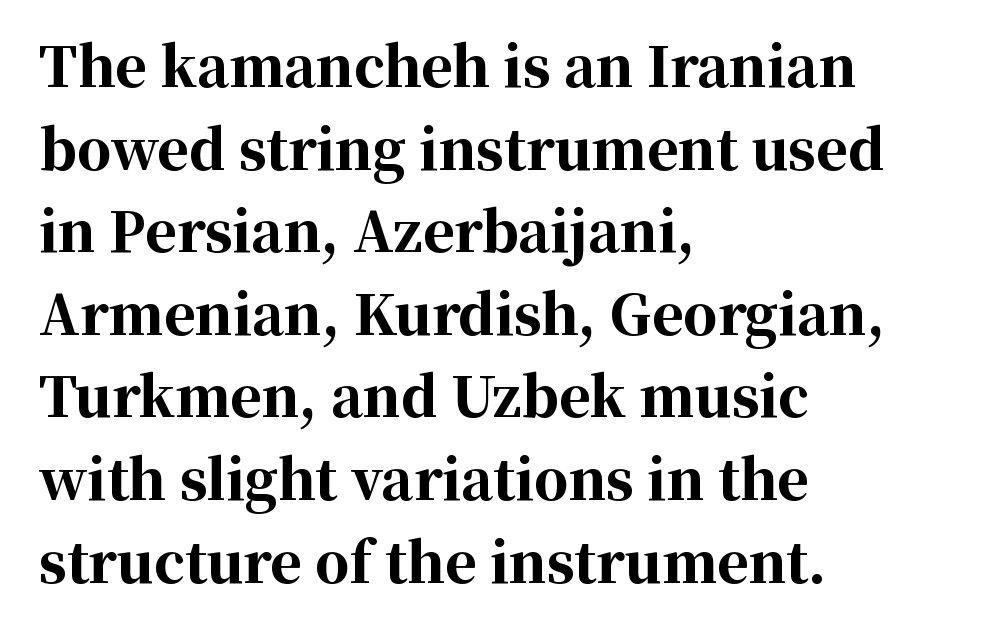
Q: Is the text bold? A: Yes.
Q: Is the text italic (slanted)? A: No, it is upright.
Q: Is the typeface a serif or a sans-serif typeface? A: Serif.
Q: Is the text underlined? A: No.
Q: How is the paragraph aligned? A: Left-aligned.
Q: Is the spacing between letters normal or unusually wide? A: Normal.
Q: Is the spacing between lines tight, normal or loose? A: Normal.
Q: Width (condensed, normal, or wide)? A: Normal.
Q: Stroke contrast? A: High.
Q: x-height? A: Medium.
Q: Monospaced? A: No.
